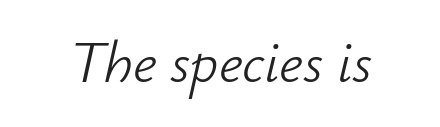
No chunkiness to these letters — they're not bold. These lines were composed using italics. Each row of text sits above clean, open space. The passage shown is typed in a proportional face where columns would drift.
